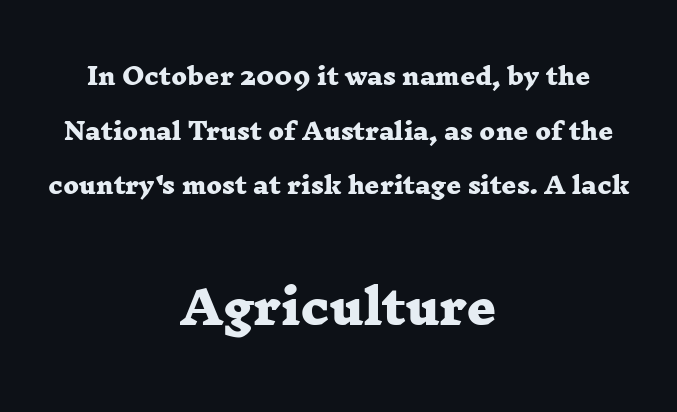
The image shows 46 px heavy, wide serif type; set centered, loose line spacing (2.38x), normal letter spacing, not underlined; the second (bottom) block is 2.0x larger; low stroke contrast and a medium x-height.
